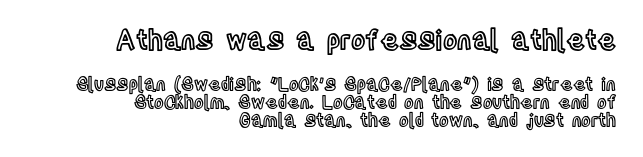
The area under the type is left untouched. The block of text is dense from top to bottom, with scant space between rows. Characters follow at the spacing the type designer built in. The setting favours the right margin, as signatures and pull-quotes sometimes do.
